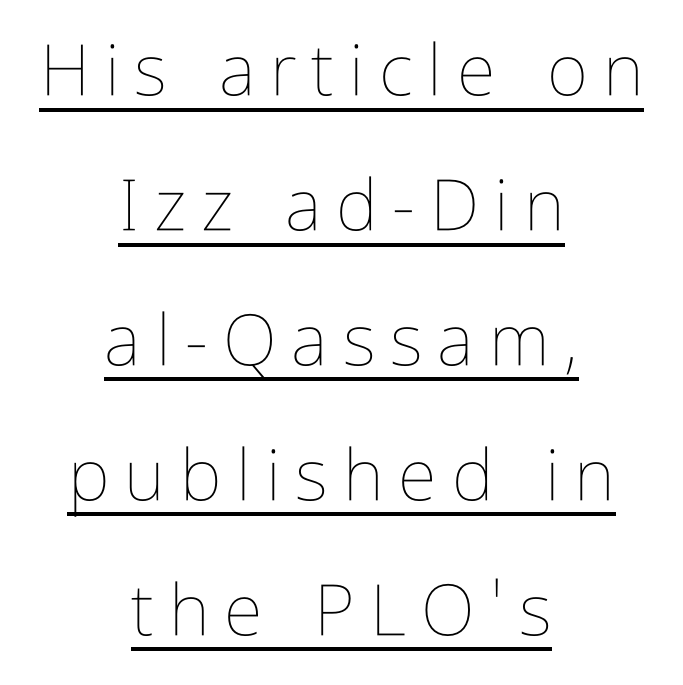
The image shows 71 px thin, condensed type, upright; set centered, loose line spacing (1.9x), unusually wide letter spacing (+0.21 em), underlined; low stroke contrast and a medium x-height.
